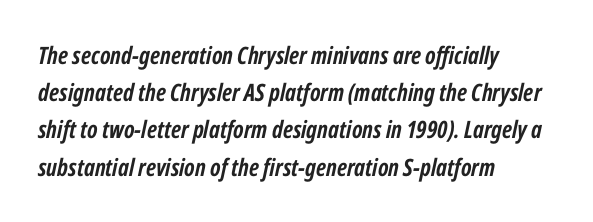
Q: Is the text bold? A: Yes.
Q: Is the text italic (slanted)? A: Yes, it leans right by about 12 degrees.
Q: Is the text underlined? A: No.
Q: How is the paragraph aligned? A: Left-aligned.
Q: Is the spacing between letters normal or unusually wide? A: Normal.
Q: Is the spacing between lines tight, normal or loose? A: Normal.
